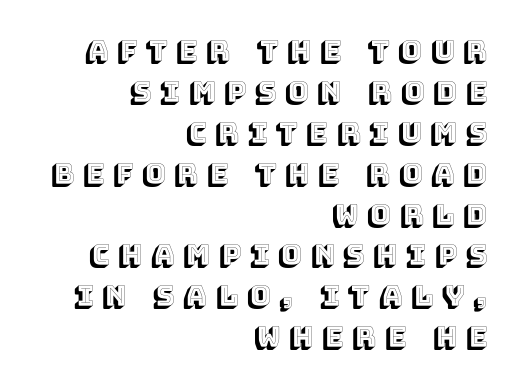
Letters rest on an invisible, unmarked baseline. Between one letter and the next there's a generous, obvious gap. Line ends are locked; line starts wander. A roman cut, with each character standing at attention. The face used here is proportionally spaced, like ordinary book or web type.
